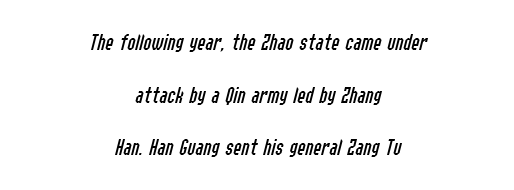
{"italic": "yes", "lean": "right", "slant_degrees": 14, "bold": "no", "underline": "no", "align": "center", "line_spacing": "loose", "line_spacing_ratio": 2.19, "letter_spacing": "normal", "letter_spacing_em": 0.0, "glyph_px": 24}
